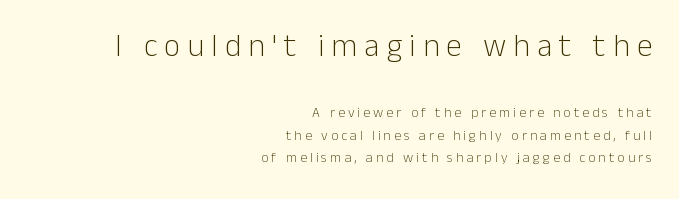
Is the letter spacing exaggerated? Yes — the characters are pushed far apart. The rag falls on the left side of this text block. Is this a fixed-width face? No — the glyphs have proportional, varying widths. What kind of face is this? One without serifs — a sans. Weight: in the light-to-regular range. Quick note: underline off.
